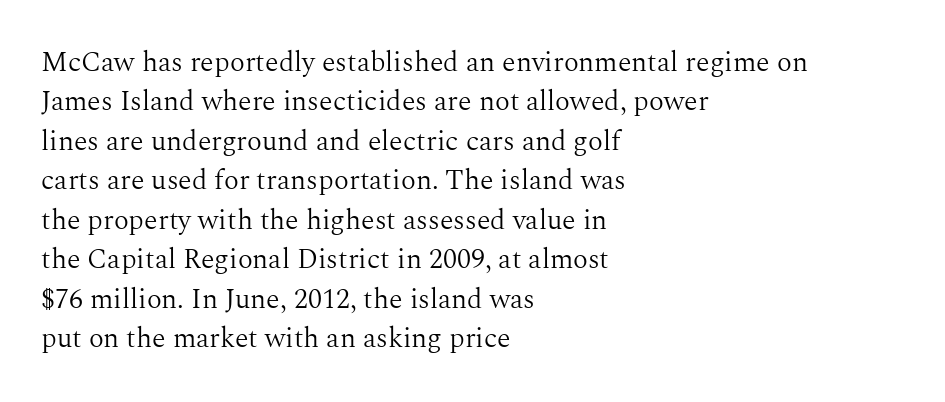
{"serif": "yes", "italic": "no", "bold": "no", "weight": "light", "width": "normal", "stroke_contrast": "medium", "x_height": "medium", "monospaced": "no", "underline": "no", "align": "left", "line_spacing": "normal", "line_spacing_ratio": 1.41, "letter_spacing": "normal", "letter_spacing_em": 0.0, "glyph_px": 28}
